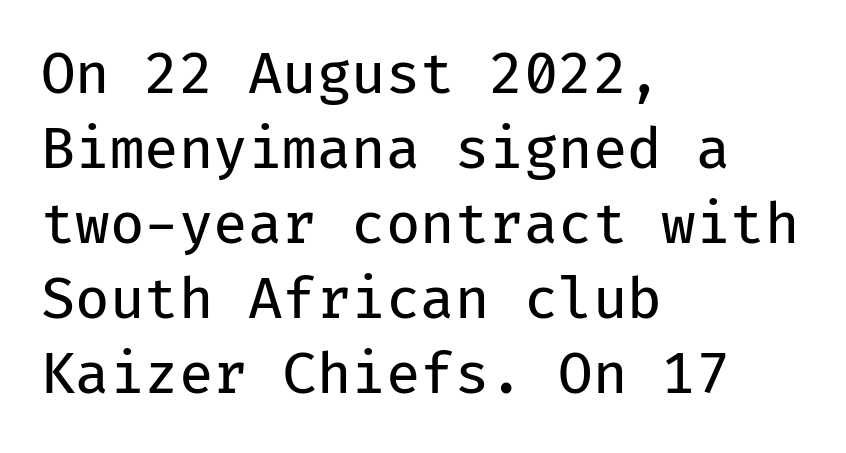
The image shows 56 px regular-weight sans-serif type, upright, monospaced; set left-aligned, normal line spacing (1.34x), normal letter spacing, not underlined; low stroke contrast and a medium x-height.
